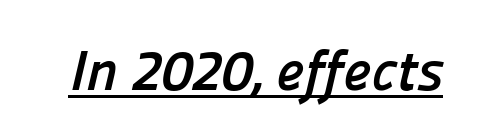
The image shows 57 px semibold sans-serif type; set normal letter spacing, underlined; low stroke contrast and a medium x-height.
